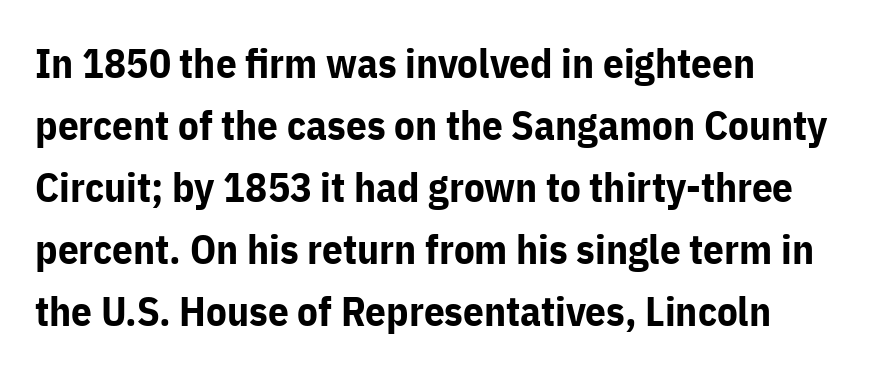
Q: Is the text bold? A: Yes.
Q: Is the text italic (slanted)? A: No, it is upright.
Q: Is the typeface a serif or a sans-serif typeface? A: Sans-serif.
Q: Is the text underlined? A: No.
Q: How is the paragraph aligned? A: Left-aligned.
Q: Is the spacing between letters normal or unusually wide? A: Normal.
Q: Is the spacing between lines tight, normal or loose? A: Normal.
Q: Width (condensed, normal, or wide)? A: Normal.
Q: Stroke contrast? A: Low.
Q: x-height? A: Medium.
Q: Monospaced? A: No.
